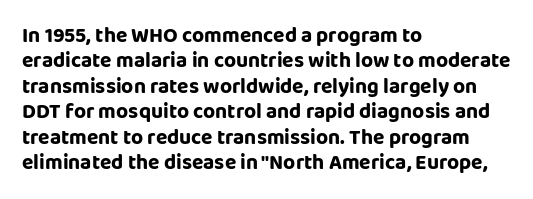
Q: Is the text italic (slanted)? A: No, it is upright.
Q: Is the text underlined? A: No.
Q: How is the paragraph aligned? A: Left-aligned.
Q: Is the spacing between letters normal or unusually wide? A: Normal.
